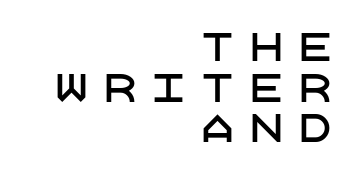
{"serif": "no", "italic": "no", "width": "normal", "stroke_contrast": "low", "x_height": "large", "underline": "no", "align": "right", "line_spacing": "tight", "line_spacing_ratio": 1.1, "letter_spacing": "wide", "letter_spacing_em": 0.32, "glyph_px": 37}
